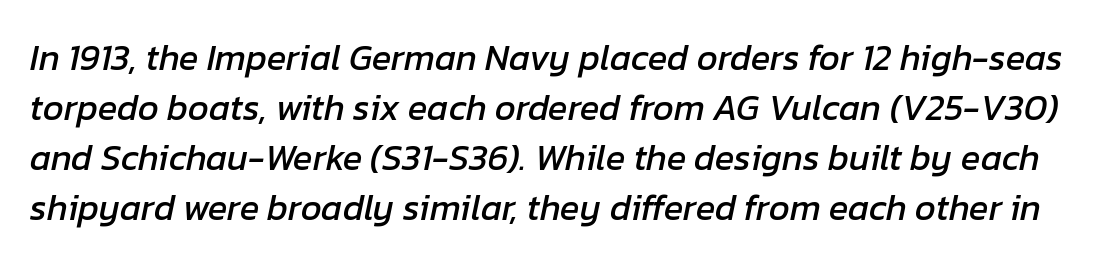
The image shows 36 px text type, italic (leaning right); set normal line spacing (1.39x), normal letter spacing, not underlined; low stroke contrast and a medium x-height.
